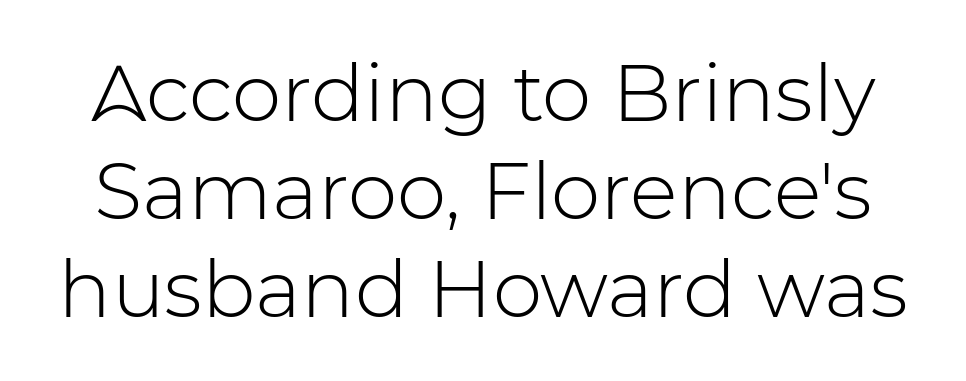
The image shows 79 px light sans-serif type, upright; set line spacing 1.24x, normal letter spacing, not underlined; low stroke contrast and a medium x-height.
